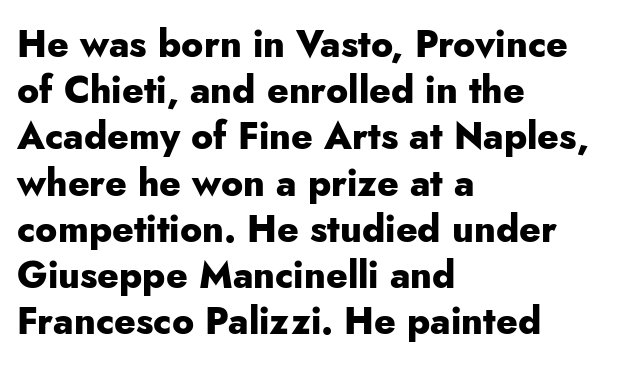
Q: Is the text bold? A: Yes.
Q: Is the text italic (slanted)? A: No, it is upright.
Q: Is the typeface a serif or a sans-serif typeface? A: Sans-serif.
Q: Is the text underlined? A: No.
Q: How is the paragraph aligned? A: Left-aligned.
Q: Is the spacing between letters normal or unusually wide? A: Normal.
Q: Is the spacing between lines tight, normal or loose? A: Normal.
Q: Width (condensed, normal, or wide)? A: Normal.
Q: Stroke contrast? A: Low.
Q: x-height? A: Small.
Q: Monospaced? A: No.
